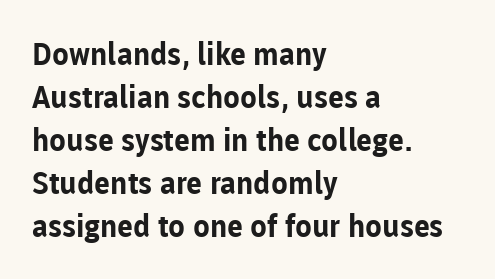
{"serif": "no", "italic": "no", "bold": "yes", "weight": "bold", "width": "normal", "stroke_contrast": "low", "x_height": "medium", "monospaced": "no", "underline": "no", "align": "left", "line_spacing": "normal", "line_spacing_ratio": 1.39, "letter_spacing": "normal", "letter_spacing_em": 0.0, "glyph_px": 31}
